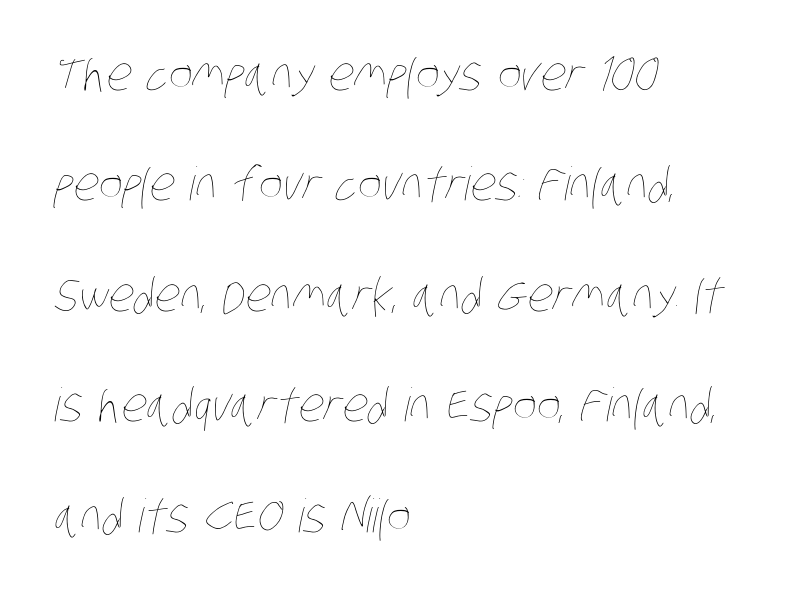
Q: Is the text bold? A: No.
Q: Is the text underlined? A: No.
Q: How is the paragraph aligned? A: Left-aligned.
Q: Is the spacing between letters normal or unusually wide? A: Normal.
Q: Is the spacing between lines tight, normal or loose? A: Loose.
Q: Width (condensed, normal, or wide)? A: Condensed.
Q: Stroke contrast? A: Low.
Q: x-height? A: Large.
Q: Monospaced? A: No.
